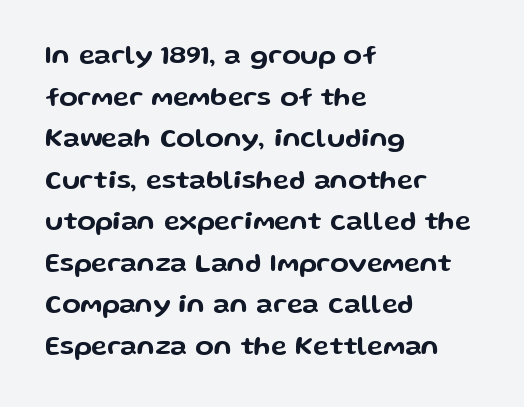
A typesetter would call this zero additional tracking. Line beginnings align vertically; line endings do not. The leading is moderate, giving the passage an even texture. No italicization has been applied; the sample stays upright. This rendering features lettering with no underline.
